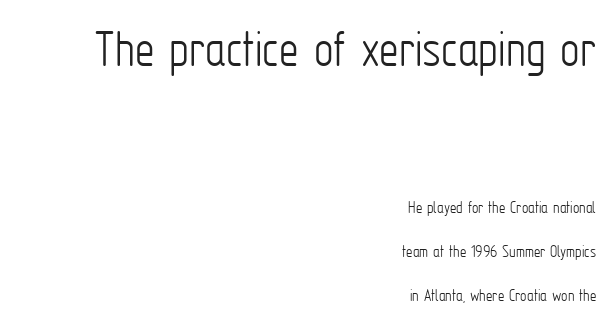
The gaps between neighbouring characters are ordinary and unremarkable. The paragraph has a hard right edge and a soft left edge. I'd call this a sans setting — the letters go barefoot. The first block has been scaled up relative to the second. The line-height multiplier appears high, well above default. When letters stand straight like this, we call the style roman or upright.
